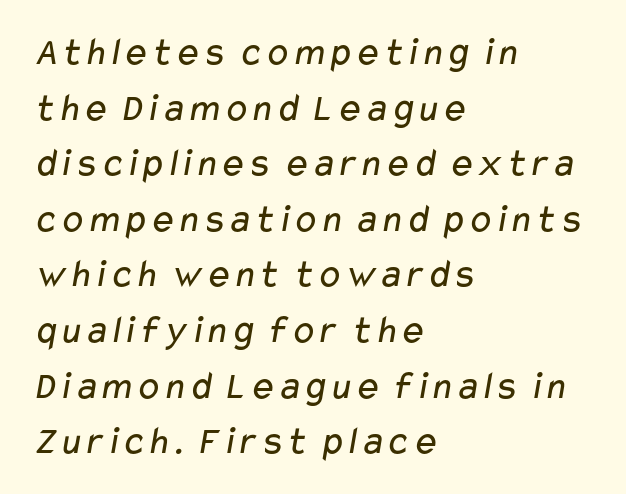
The image shows 40 px regular-weight, wide sans-serif type; set left-aligned, normal line spacing (1.39x), normal letter spacing, not underlined; low stroke contrast and a medium x-height.
